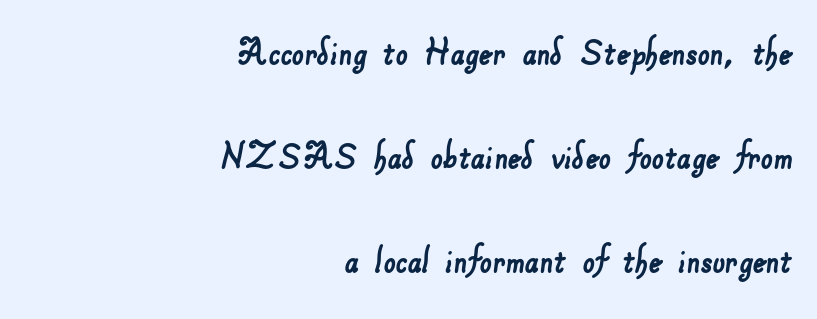
{"serif": "no", "width": "normal", "stroke_contrast": "low", "x_height": "small", "monospaced": "no", "underline": "no", "align": "right", "line_spacing": "loose", "line_spacing_ratio": 2.42, "letter_spacing": "normal", "letter_spacing_em": 0.0, "glyph_px": 43}
